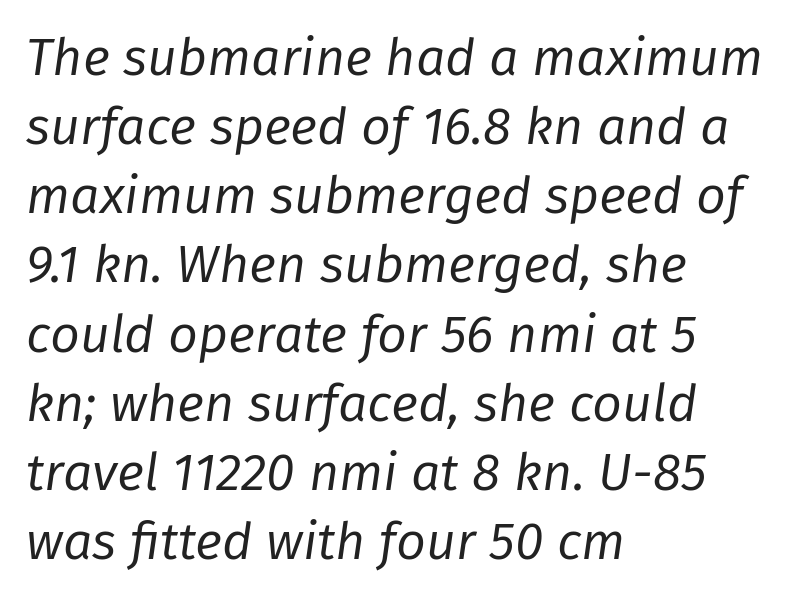
Q: Is the text bold? A: No.
Q: Is the text italic (slanted)? A: Yes, it leans right by about 8 degrees.
Q: Is the text underlined? A: No.
Q: How is the paragraph aligned? A: Left-aligned.
Q: Is the spacing between letters normal or unusually wide? A: Normal.
Q: Is the spacing between lines tight, normal or loose? A: Normal.
Q: Width (condensed, normal, or wide)? A: Normal.
Q: Stroke contrast? A: Low.
Q: x-height? A: Medium.
Q: Monospaced? A: No.
